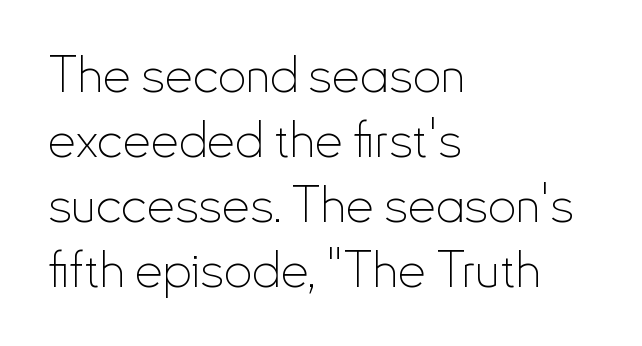
Caption: face not bold, strokes unweighted. These lines were composed using upright roman letters. Is the block centered? No — it sits flush against the left margin. Rule under the text: the space is simply empty. Does the leading feel generous? No, just average. Spacing between characters is what you'd get straight out of the box.
